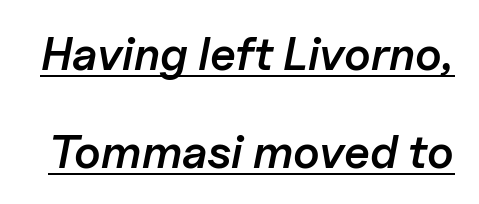
{"italic": "yes", "lean": "right", "slant_degrees": 11, "bold": "semi", "weight": "semibold", "width": "normal", "stroke_contrast": "low", "x_height": "medium", "monospaced": "no", "underline": "yes", "line_spacing": "loose", "line_spacing_ratio": 2.12, "letter_spacing": "normal", "letter_spacing_em": 0.0, "glyph_px": 46}
